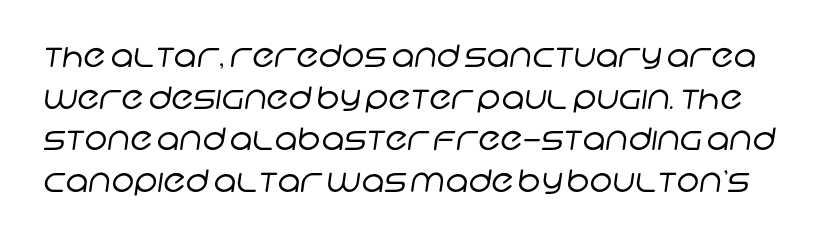
{"serif": "no", "bold": "no", "weight": "regular", "width": "normal", "stroke_contrast": "low", "x_height": "large", "monospaced": "no", "underline": "no", "line_spacing": "normal", "line_spacing_ratio": 1.34, "letter_spacing": "normal", "letter_spacing_em": 0.0, "glyph_px": 31}
